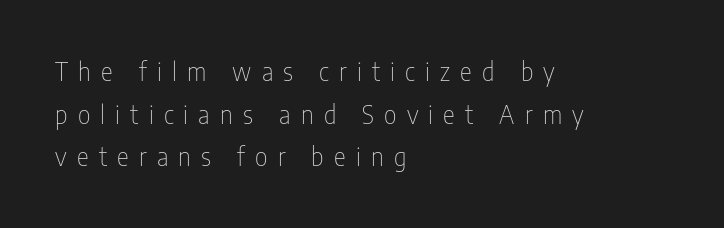
Q: Is the text bold? A: No.
Q: Is the text italic (slanted)? A: No, it is upright.
Q: Is the text underlined? A: No.
Q: How is the paragraph aligned? A: Left-aligned.
Q: Is the spacing between letters normal or unusually wide? A: Unusually wide.
